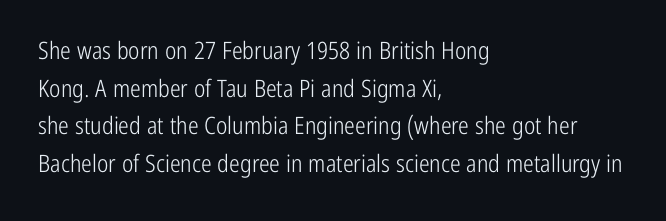
The image shows 24 px text type, upright; set left-aligned, normal line spacing (1.57x), normal letter spacing, not underlined.
